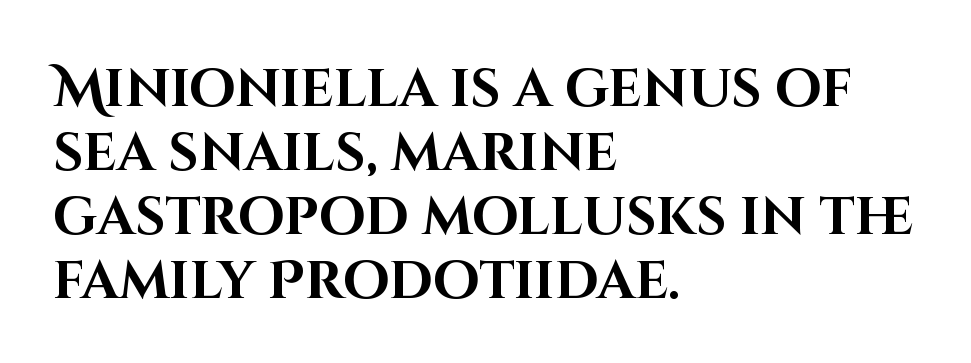
Q: Is the text bold? A: Yes.
Q: Is the text italic (slanted)? A: No, it is upright.
Q: Is the typeface a serif or a sans-serif typeface? A: Sans-serif.
Q: Is the text underlined? A: No.
Q: How is the paragraph aligned? A: Left-aligned.
Q: Is the spacing between letters normal or unusually wide? A: Normal.
Q: Width (condensed, normal, or wide)? A: Normal.
Q: Stroke contrast? A: High.
Q: x-height? A: Large.
Q: Monospaced? A: No.
